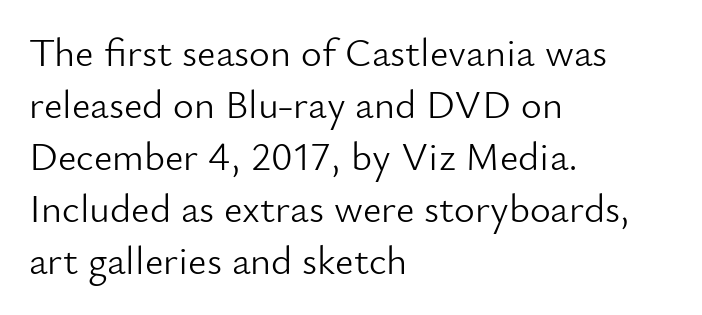
The image shows 40 px light sans-serif type, upright; set left-aligned, normal line spacing (1.3x), normal letter spacing, not underlined; low stroke contrast and a small x-height.
